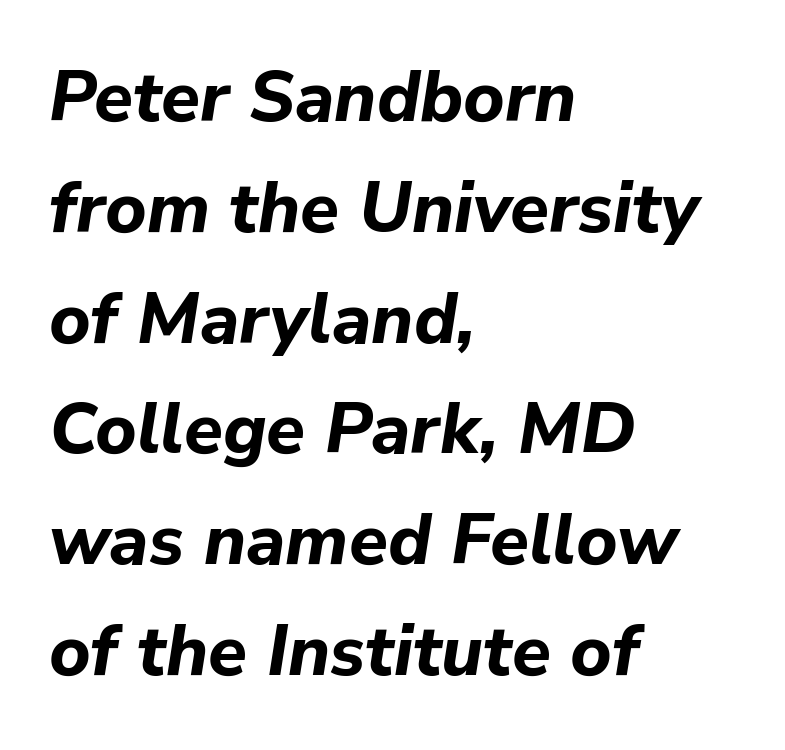
{"italic": "yes", "lean": "right", "slant_degrees": 9, "bold": "yes", "weight": "bold", "width": "normal", "stroke_contrast": "low", "x_height": "medium", "monospaced": "no", "underline": "no", "align": "left", "line_spacing": "normal", "line_spacing_ratio": 1.56, "letter_spacing": "normal", "letter_spacing_em": 0.0, "glyph_px": 71}
